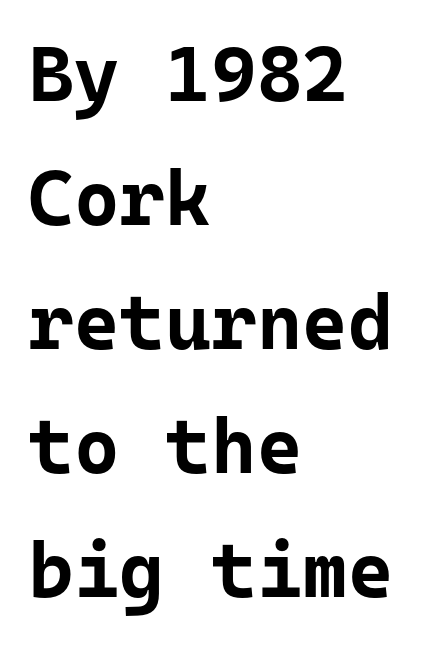
The image shows 78 px bold sans-serif type, upright, monospaced; set left-aligned, normal line spacing (1.59x), normal letter spacing, not underlined; low stroke contrast and a medium x-height.
